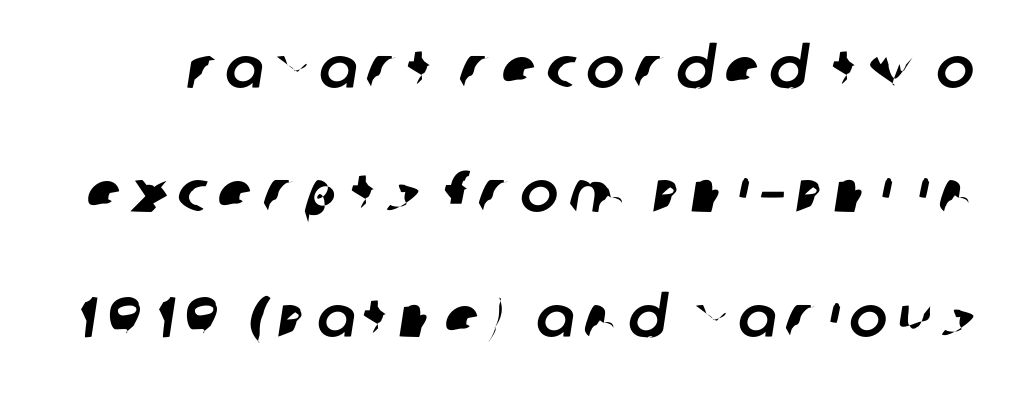
{"serif": "no", "width": "normal", "stroke_contrast": "low", "x_height": "large", "monospaced": "no", "underline": "no", "line_spacing": "loose", "line_spacing_ratio": 2.18, "glyph_px": 57}
